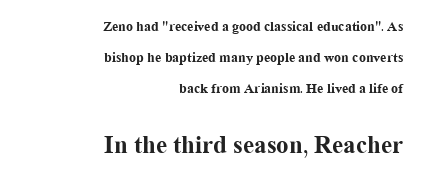
Q: Is the text bold? A: Yes.
Q: Is the text italic (slanted)? A: No, it is upright.
Q: Is the text underlined? A: No.
Q: How is the paragraph aligned? A: Right-aligned.
Q: Is the spacing between letters normal or unusually wide? A: Normal.
Q: Is the spacing between lines tight, normal or loose? A: Loose.
Q: Which block of text is set in a larger size, the first (top) or the second (bottom)? A: The second (bottom) one.
